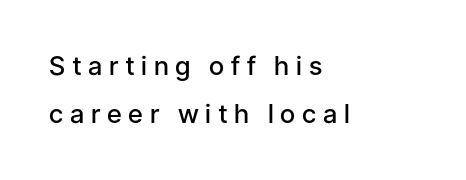
Q: Is the text bold? A: Semi-bold.
Q: Is the text italic (slanted)? A: No, it is upright.
Q: Is the text underlined? A: No.
Q: How is the paragraph aligned? A: Left-aligned.
Q: Is the spacing between letters normal or unusually wide? A: Unusually wide.
